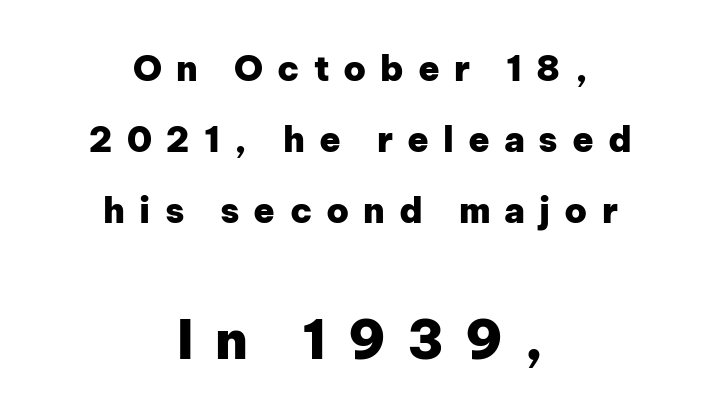
{"serif": "no", "italic": "no", "bold": "yes", "weight": "heavy", "width": "normal", "stroke_contrast": "low", "x_height": "medium", "monospaced": "no", "underline": "no", "align": "center", "line_spacing": "loose", "line_spacing_ratio": 2.03, "letter_spacing": "wide", "letter_spacing_em": 0.4, "larger_block": "second", "size_ratio": 1.51, "glyph_px": 53}
